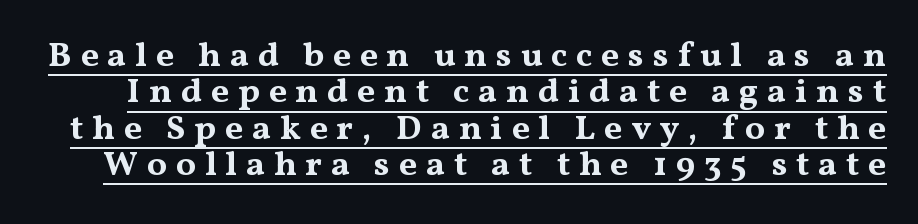
Q: Is the text bold? A: Yes.
Q: Is the text italic (slanted)? A: No, it is upright.
Q: Is the typeface a serif or a sans-serif typeface? A: Serif.
Q: Is the text underlined? A: Yes.
Q: Is the spacing between letters normal or unusually wide? A: Unusually wide.
Q: Is the spacing between lines tight, normal or loose? A: Tight.
Q: Width (condensed, normal, or wide)? A: Wide.
Q: Stroke contrast? A: Medium.
Q: x-height? A: Medium.
Q: Monospaced? A: No.
